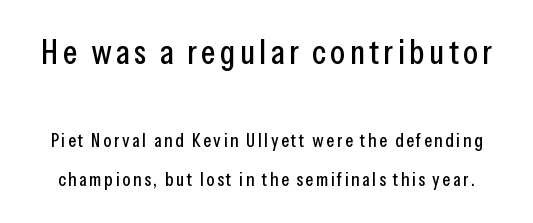
The image shows 34 px condensed sans-serif type, upright; set loose line spacing (2.08x), not underlined; the first (top) block is 1.79x larger; low stroke contrast and a medium x-height.
